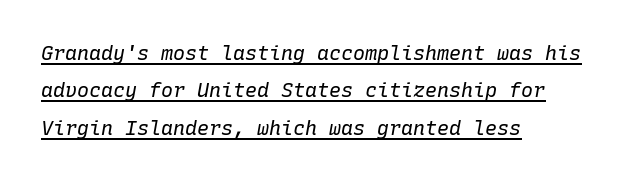
Q: Is the text bold? A: No.
Q: Is the text italic (slanted)? A: Yes, it leans right by about 10 degrees.
Q: Is the text underlined? A: Yes.
Q: How is the paragraph aligned? A: Left-aligned.
Q: Is the spacing between letters normal or unusually wide? A: Normal.
